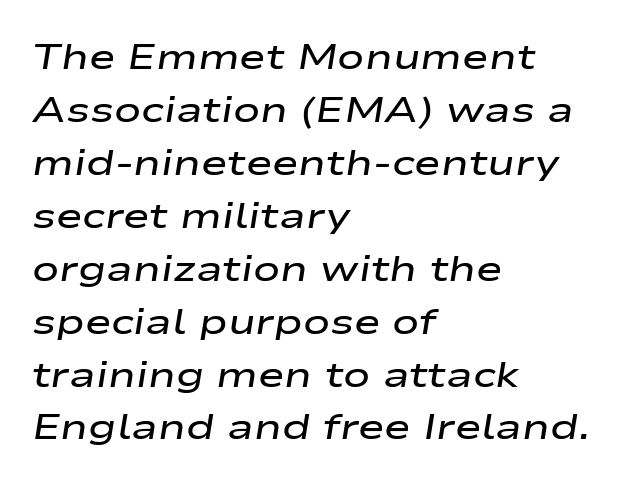
{"italic": "yes", "lean": "right", "slant_degrees": 9, "bold": "semi", "weight": "semibold", "width": "wide", "stroke_contrast": "low", "x_height": "medium", "monospaced": "no", "underline": "no", "align": "left", "line_spacing": "normal", "line_spacing_ratio": 1.47, "letter_spacing": "normal", "letter_spacing_em": 0.0, "glyph_px": 36}
